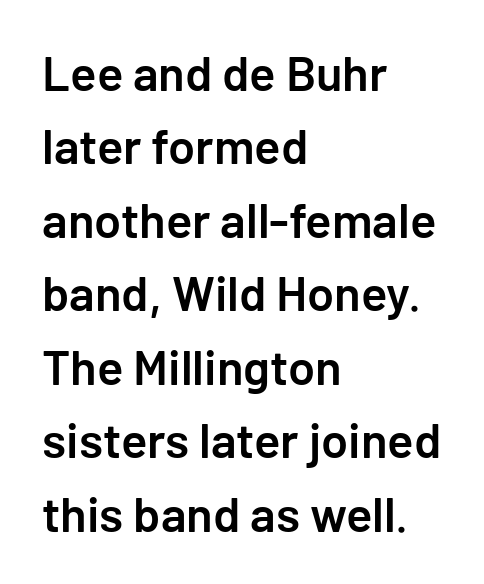
The image shows 49 px semibold sans-serif type, upright; set left-aligned, normal line spacing (1.5x), normal letter spacing, not underlined; low stroke contrast and a medium x-height.
